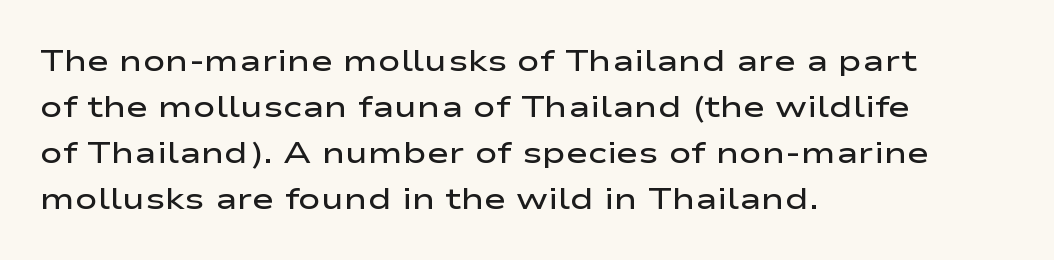
Q: Is the text bold? A: Semi-bold.
Q: Is the text italic (slanted)? A: No, it is upright.
Q: Is the typeface a serif or a sans-serif typeface? A: Sans-serif.
Q: Is the text underlined? A: No.
Q: How is the paragraph aligned? A: Left-aligned.
Q: Is the spacing between letters normal or unusually wide? A: Normal.
Q: Is the spacing between lines tight, normal or loose? A: Normal.
Q: Width (condensed, normal, or wide)? A: Wide.
Q: Stroke contrast? A: Low.
Q: x-height? A: Medium.
Q: Monospaced? A: No.
